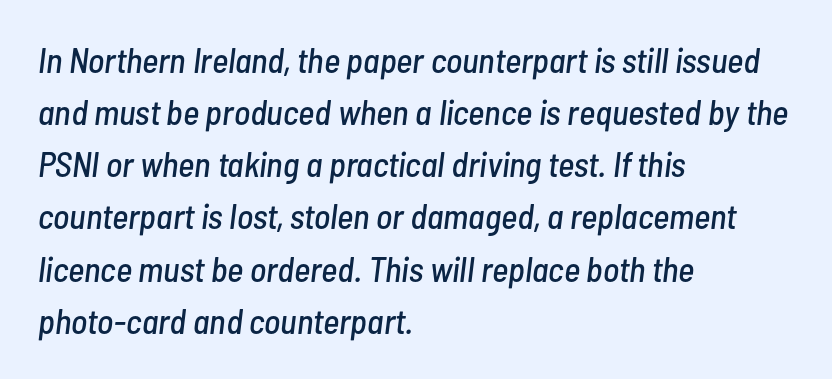
{"italic": "yes", "lean": "right", "slant_degrees": 7, "width": "condensed", "stroke_contrast": "low", "x_height": "medium", "monospaced": "no", "underline": "no", "align": "left", "line_spacing": "normal", "line_spacing_ratio": 1.49, "letter_spacing": "normal", "letter_spacing_em": 0.0, "glyph_px": 35}
